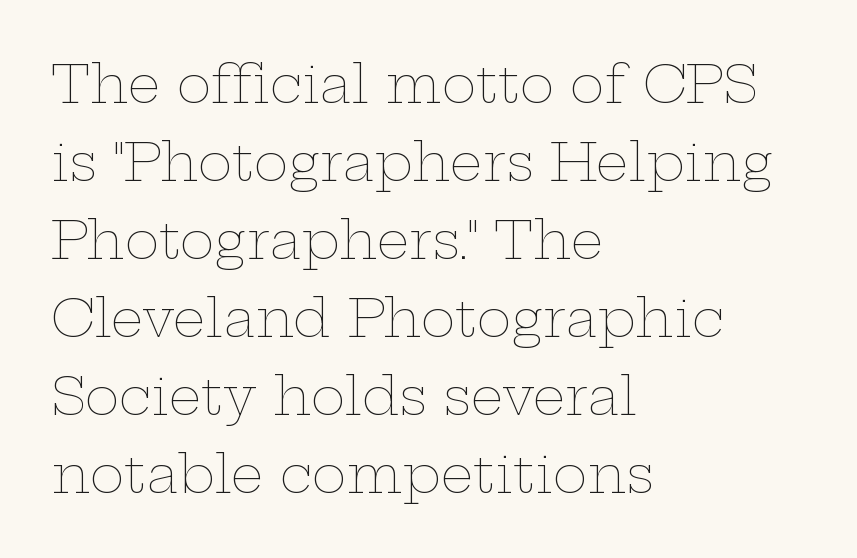
The image shows 52 px thin, wide type, upright; set left-aligned, normal line spacing (1.5x), normal letter spacing, not underlined; low stroke contrast and a medium x-height.
